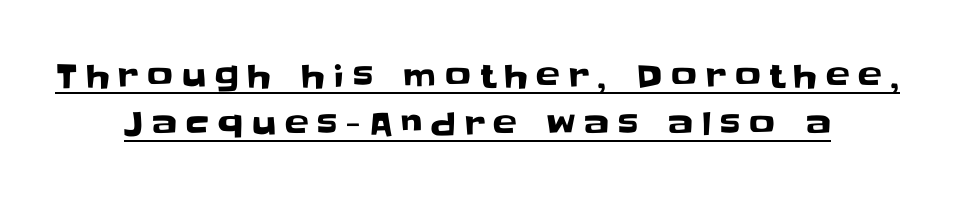
{"serif": "no", "italic": "no", "width": "normal", "stroke_contrast": "low", "x_height": "large", "monospaced": "no", "underline": "yes", "align": "center", "line_spacing": "normal", "line_spacing_ratio": 1.49, "letter_spacing": "wide", "letter_spacing_em": 0.27, "glyph_px": 32}
